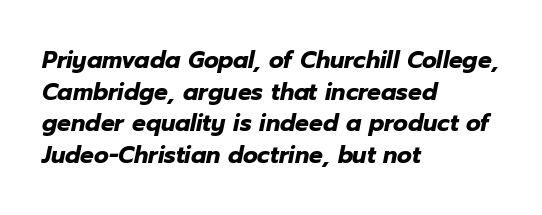
The lines are quadded left. A clean baseline with only descenders dipping below it. Compared with typical body copy, the letter spacing here is the same. Italic? Definitely — the glyphs are oblique. This block has exactly the height ordinary leading produces.
